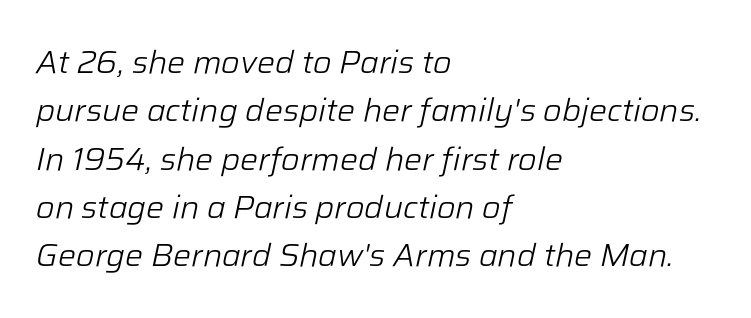
The rendering anchors every line to the left-hand side. No word sits above an underline. The font sits on the lighter half of the weight spectrum, regular included. Horizontal bands of white between lines are of average thickness. Would a proofreader flag this as italicized? Yes. Tracking here is standard; glyphs follow each other at the usual distance.
